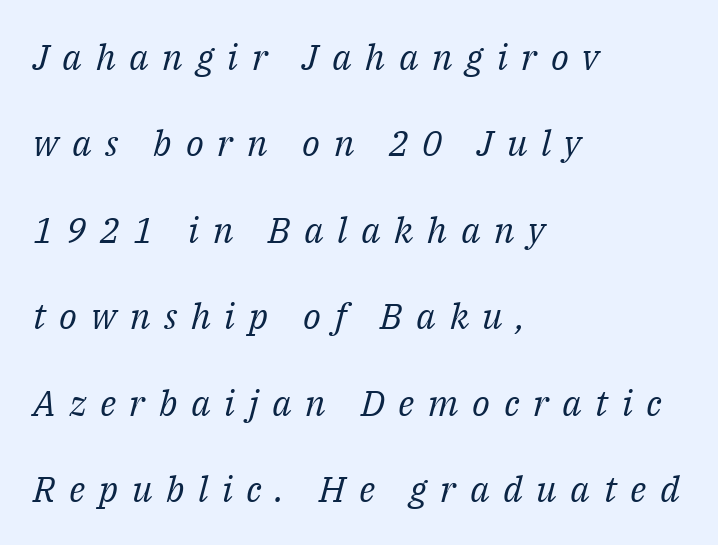
The image shows 36 px regular-weight serif type, italic (leaning right); set left-aligned, loose line spacing (2.4x), unusually wide letter spacing (+0.38 em), not underlined; medium stroke contrast and a medium x-height.
